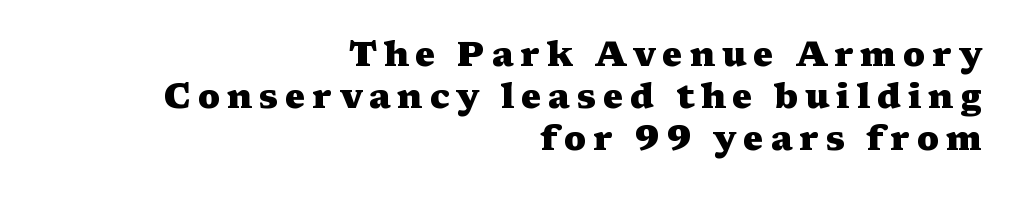
Q: Is the text bold? A: Yes.
Q: Is the text italic (slanted)? A: No, it is upright.
Q: Is the typeface a serif or a sans-serif typeface? A: Serif.
Q: Is the text underlined? A: No.
Q: How is the paragraph aligned? A: Right-aligned.
Q: Is the spacing between letters normal or unusually wide? A: Unusually wide.
Q: Width (condensed, normal, or wide)? A: Wide.
Q: Stroke contrast? A: Medium.
Q: x-height? A: Medium.
Q: Monospaced? A: No.
